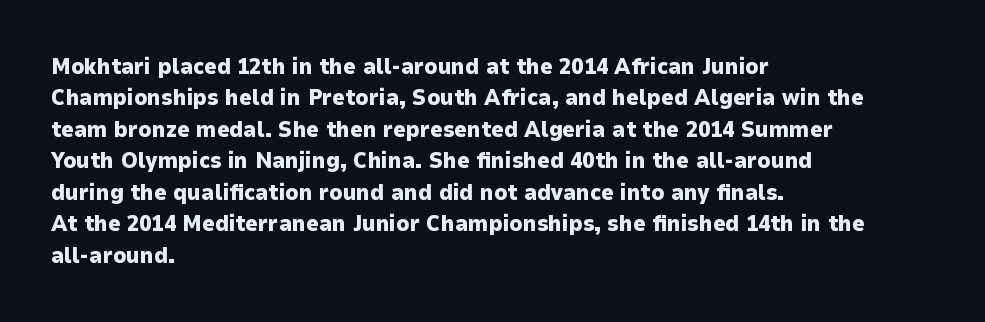
The image shows 22 px bold type, upright; set left-aligned, normal line spacing (1.43x), normal letter spacing, not underlined.
